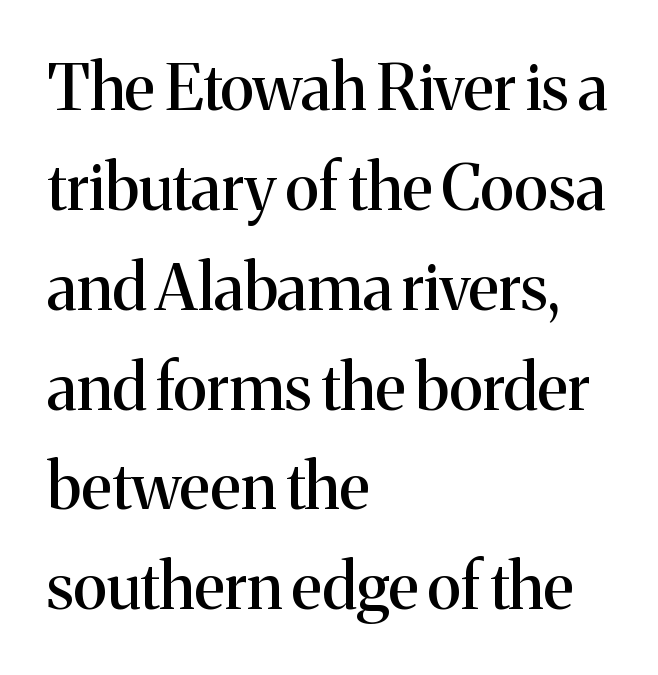
All the whitespace from short lines collects on the right. Honestly, there is no underline to notice here at all. The vertical gap from one line to the next is medium. You could call the tracking neutral — neither tight nor loose.
